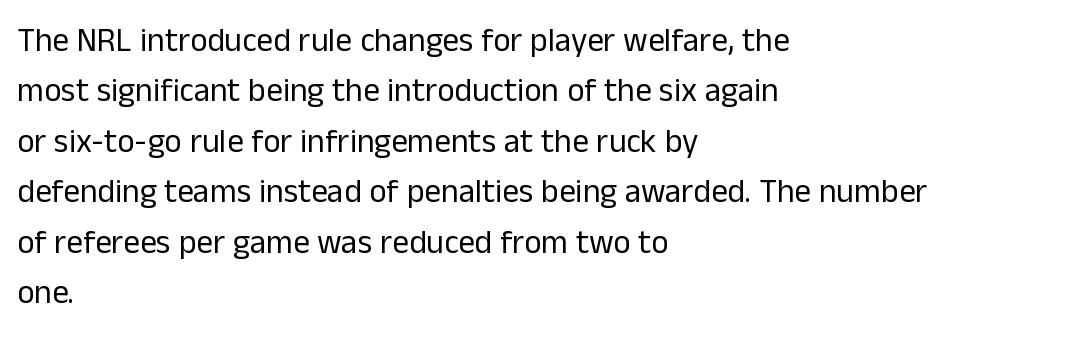
{"serif": "no", "italic": "no", "bold": "no", "weight": "regular", "width": "normal", "stroke_contrast": "low", "x_height": "medium", "monospaced": "no", "underline": "no", "align": "left", "line_spacing": "normal", "line_spacing_ratio": 1.53, "letter_spacing": "normal", "letter_spacing_em": 0.0, "glyph_px": 33}
